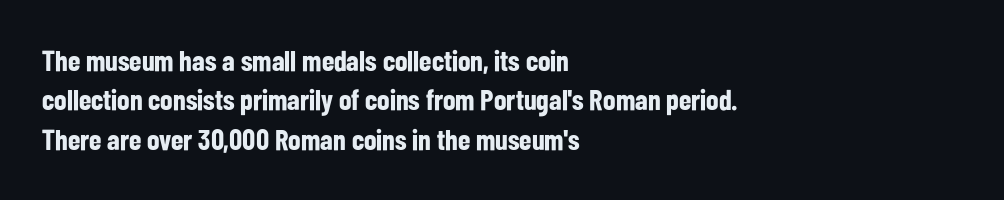
The image shows 29 px bold, condensed sans-serif type, upright; set left-aligned, normal line spacing (1.36x), normal letter spacing, not underlined; low stroke contrast and a medium x-height.
